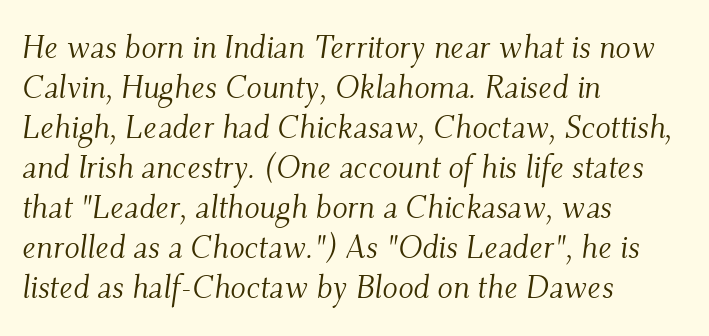
The image shows 32 px light serif type, italic (leaning right); set left-aligned, normal line spacing (1.25x), normal letter spacing, not underlined; medium stroke contrast and a small x-height.
